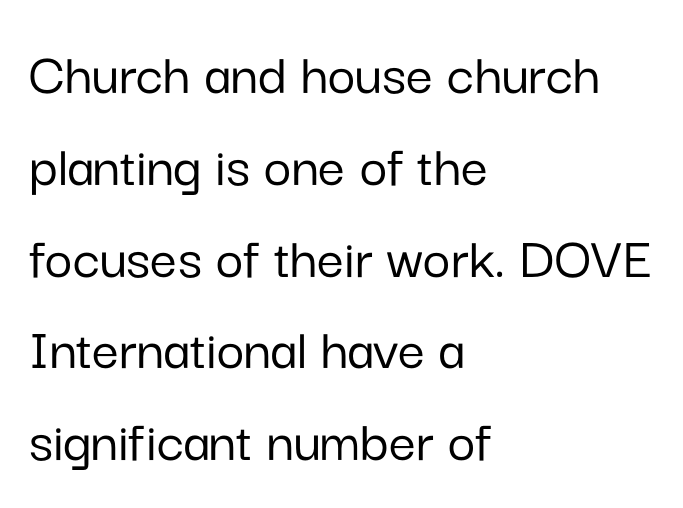
The image shows 60 px sans-serif type, upright; set left-aligned, normal line spacing (1.53x), normal letter spacing, not underlined; low stroke contrast and a medium x-height.
